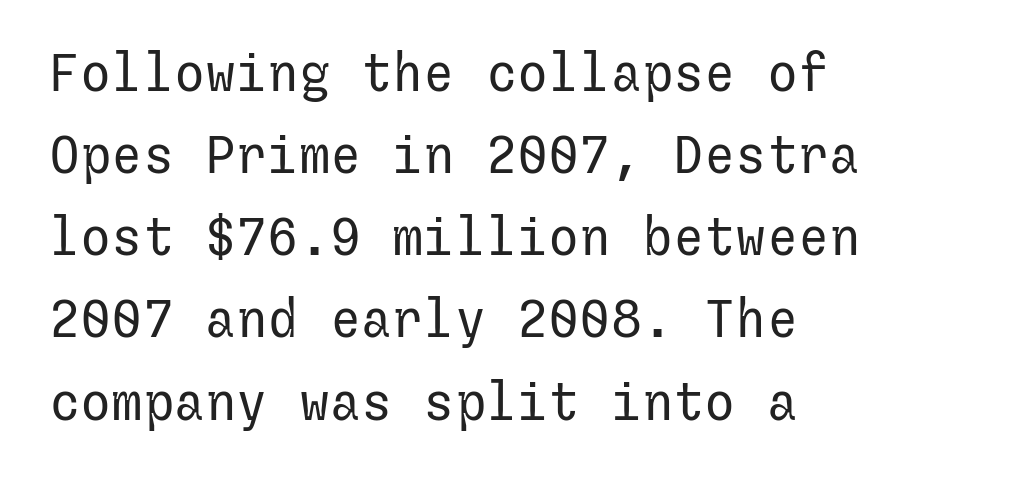
Q: Is the text bold? A: No.
Q: Is the text italic (slanted)? A: No, it is upright.
Q: Is the typeface a serif or a sans-serif typeface? A: Sans-serif.
Q: Is the text underlined? A: No.
Q: How is the paragraph aligned? A: Left-aligned.
Q: Is the spacing between letters normal or unusually wide? A: Normal.
Q: Is the spacing between lines tight, normal or loose? A: Normal.
Q: Width (condensed, normal, or wide)? A: Normal.
Q: Stroke contrast? A: Low.
Q: x-height? A: Medium.
